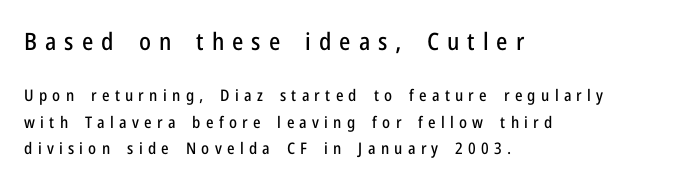
Q: Is the text italic (slanted)? A: No, it is upright.
Q: Is the text underlined? A: No.
Q: How is the paragraph aligned? A: Left-aligned.
Q: Is the spacing between letters normal or unusually wide? A: Unusually wide.
Q: Is the spacing between lines tight, normal or loose? A: Normal.
Q: Which block of text is set in a larger size, the first (top) or the second (bottom)? A: The first (top) one.
